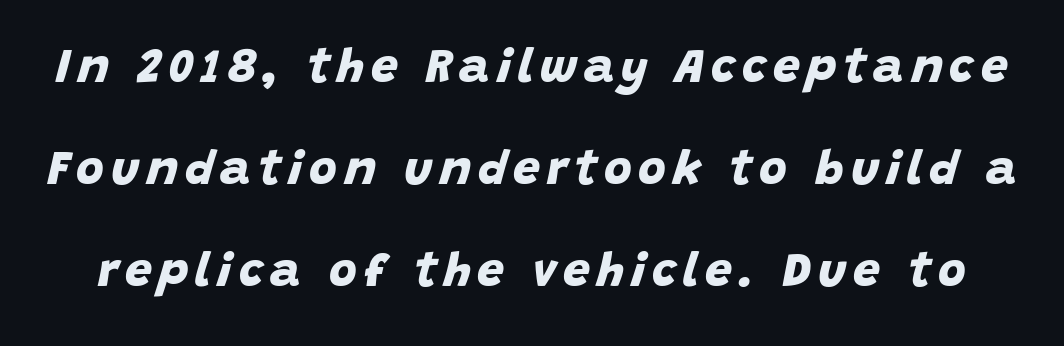
The image shows 48 px bold sans-serif type; set loose line spacing (2.13x), not underlined; low stroke contrast and a large x-height.
